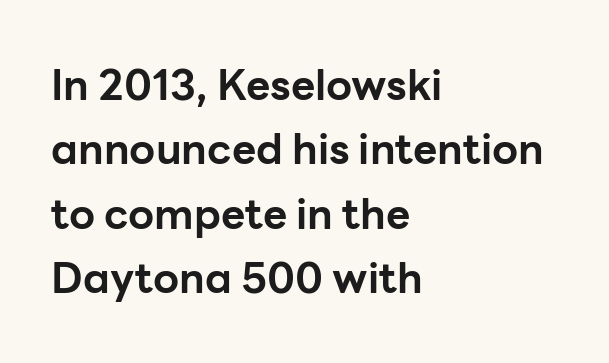
The image shows 42 px bold sans-serif type, upright; set left-aligned, normal line spacing (1.53x), normal letter spacing, not underlined; low stroke contrast and a medium x-height.
